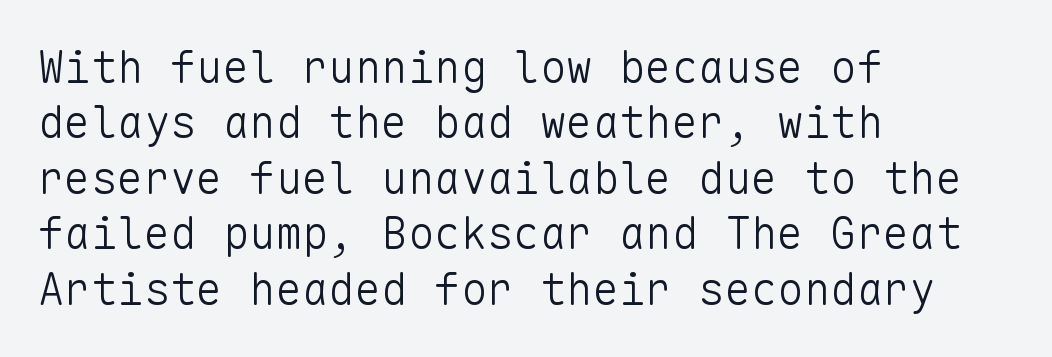
Q: Is the text bold? A: No.
Q: Is the text italic (slanted)? A: No, it is upright.
Q: Is the typeface a serif or a sans-serif typeface? A: Sans-serif.
Q: Is the text underlined? A: No.
Q: How is the paragraph aligned? A: Left-aligned.
Q: Is the spacing between letters normal or unusually wide? A: Normal.
Q: Is the spacing between lines tight, normal or loose? A: Normal.
Q: Width (condensed, normal, or wide)? A: Normal.
Q: Stroke contrast? A: Low.
Q: x-height? A: Medium.
Q: Monospaced? A: Yes.
